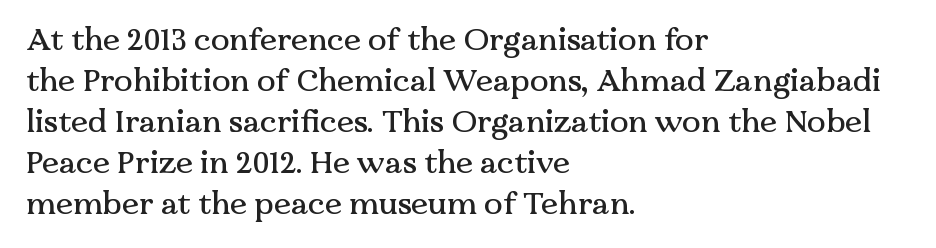
Q: Is the text italic (slanted)? A: No, it is upright.
Q: Is the typeface a serif or a sans-serif typeface? A: Serif.
Q: Is the text underlined? A: No.
Q: How is the paragraph aligned? A: Left-aligned.
Q: Is the spacing between letters normal or unusually wide? A: Normal.
Q: Is the spacing between lines tight, normal or loose? A: Normal.
Q: Width (condensed, normal, or wide)? A: Normal.
Q: Stroke contrast? A: Medium.
Q: x-height? A: Medium.
Q: Monospaced? A: No.
